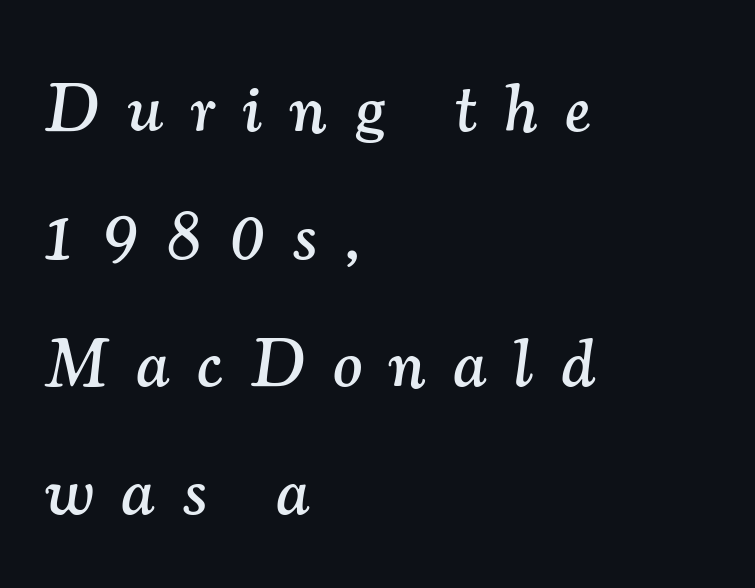
{"serif": "yes", "italic": "yes", "lean": "right", "slant_degrees": 7, "width": "normal", "stroke_contrast": "medium", "x_height": "small", "monospaced": "no", "underline": "no", "align": "left", "line_spacing_ratio": 1.85, "letter_spacing": "wide", "letter_spacing_em": 0.4, "glyph_px": 69}
